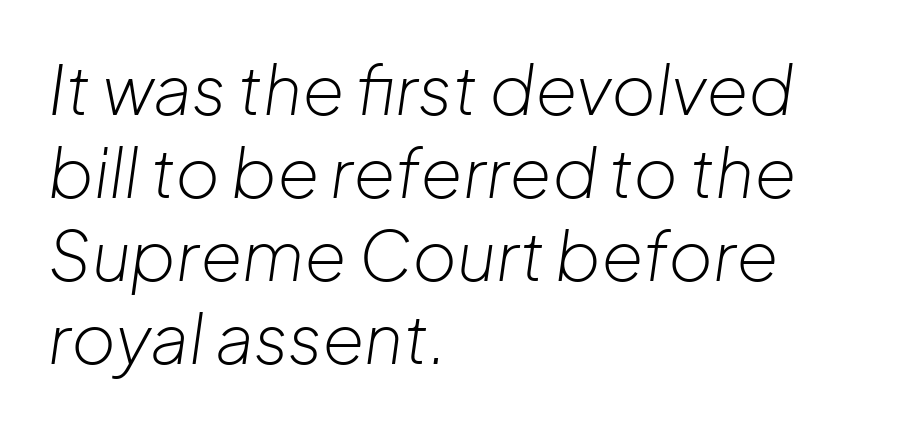
{"italic": "yes", "lean": "right", "slant_degrees": 8, "bold": "no", "weight": "light", "width": "normal", "stroke_contrast": "low", "x_height": "medium", "monospaced": "no", "underline": "no", "align": "left", "line_spacing_ratio": 1.22, "letter_spacing": "normal", "letter_spacing_em": 0.0, "glyph_px": 68}
